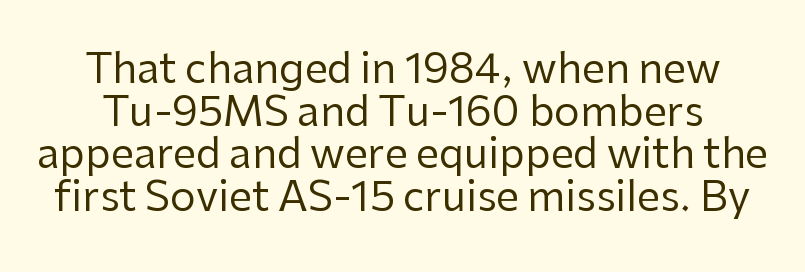
{"serif": "no", "italic": "no", "bold": "no", "weight": "regular", "width": "normal", "stroke_contrast": "low", "x_height": "medium", "monospaced": "no", "underline": "no", "align": "center", "line_spacing": "tight", "line_spacing_ratio": 1.04, "letter_spacing": "normal", "letter_spacing_em": 0.0, "glyph_px": 41}
